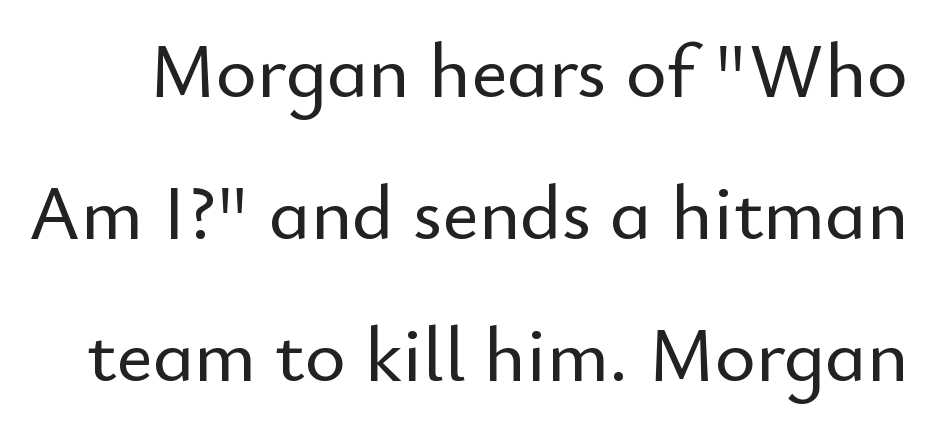
Tracking here is standard; glyphs follow each other at the usual distance. I'd call this a sans setting — the letters go barefoot. Quick note: underline off. Character widths vary here, with narrow letters taking less room than wide ones.
